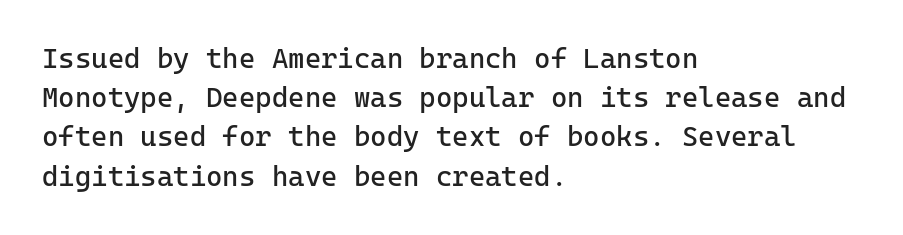
Letters rest on an invisible, unmarked baseline. Is this a heavy cut? Hardly; it is regular or lighter. The compositor pushed each line to the left boundary. The rendering shows plain stroke endings on the letterforms — a sans-serif design.
